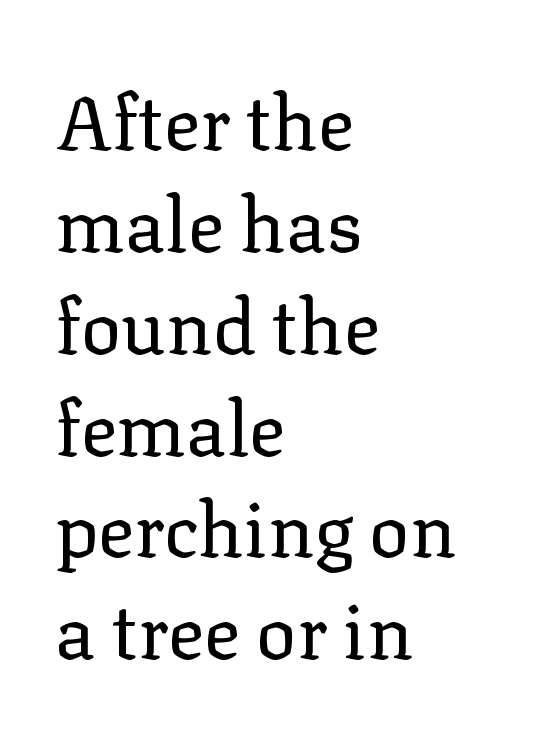
Q: Is the text bold? A: No.
Q: Is the text italic (slanted)? A: No, it is upright.
Q: Is the typeface a serif or a sans-serif typeface? A: Serif.
Q: Is the text underlined? A: No.
Q: How is the paragraph aligned? A: Left-aligned.
Q: Is the spacing between letters normal or unusually wide? A: Normal.
Q: Is the spacing between lines tight, normal or loose? A: Normal.
Q: Width (condensed, normal, or wide)? A: Normal.
Q: Stroke contrast? A: Low.
Q: x-height? A: Medium.
Q: Monospaced? A: No.
